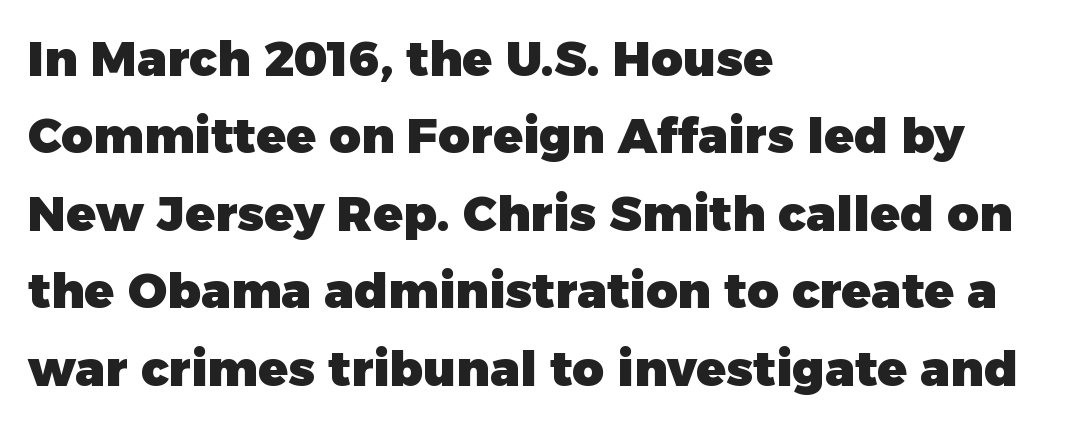
The image shows 49 px heavy sans-serif type, upright; set left-aligned, normal line spacing (1.58x), normal letter spacing, not underlined; low stroke contrast and a medium x-height.
